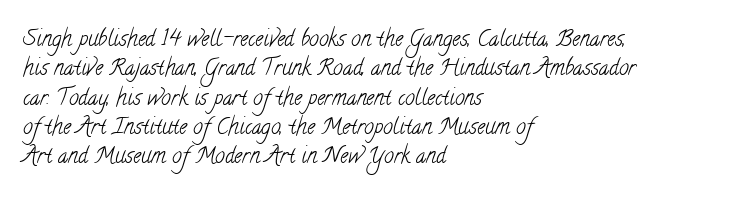
Caption: face not bold, strokes unweighted. How are the letters spaced? Ordinarily, with no added tracking. Summary of vertical rhythm: regular, with standard interline spacing. Plain, unruled lines of type. The paragraph has a hard left edge and a soft right edge.
